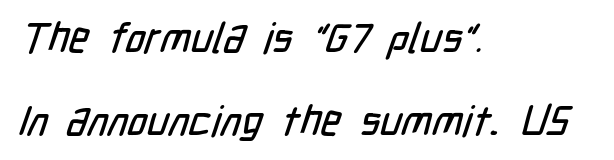
{"serif": "no", "width": "condensed", "stroke_contrast": "low", "x_height": "medium", "monospaced": "no", "underline": "no", "align": "left", "line_spacing": "loose", "line_spacing_ratio": 1.97, "letter_spacing": "normal", "letter_spacing_em": 0.0, "glyph_px": 42}
